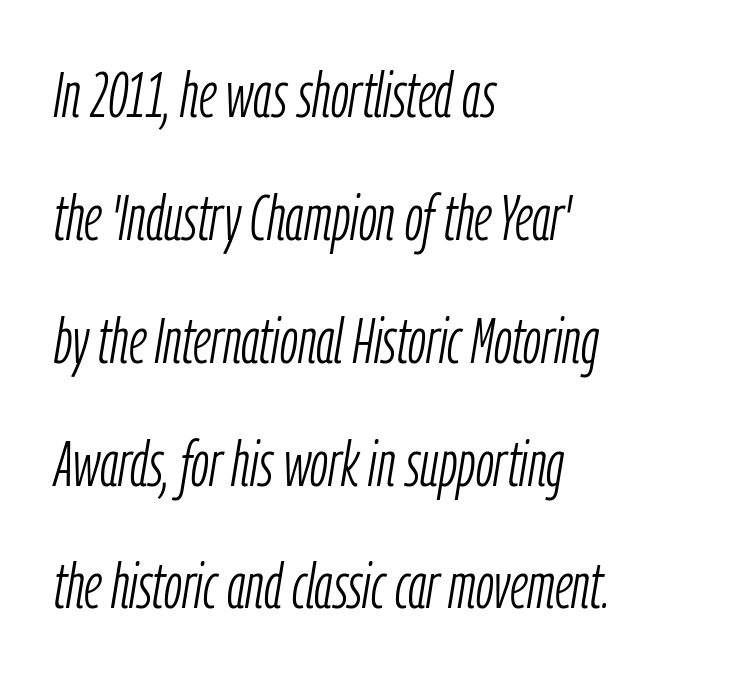
{"italic": "yes", "lean": "right", "slant_degrees": 9, "bold": "no", "weight": "light", "width": "condensed", "stroke_contrast": "low", "x_height": "medium", "monospaced": "no", "underline": "no", "align": "left", "line_spacing_ratio": 1.89, "letter_spacing": "normal", "letter_spacing_em": 0.0, "glyph_px": 65}
